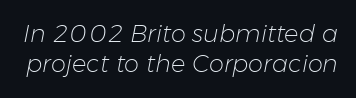
Q: Is the text bold? A: No.
Q: Is the text italic (slanted)? A: Yes, it leans right by about 11 degrees.
Q: Is the text underlined? A: No.
Q: Is the spacing between letters normal or unusually wide? A: Normal.
Q: Is the spacing between lines tight, normal or loose? A: Normal.
